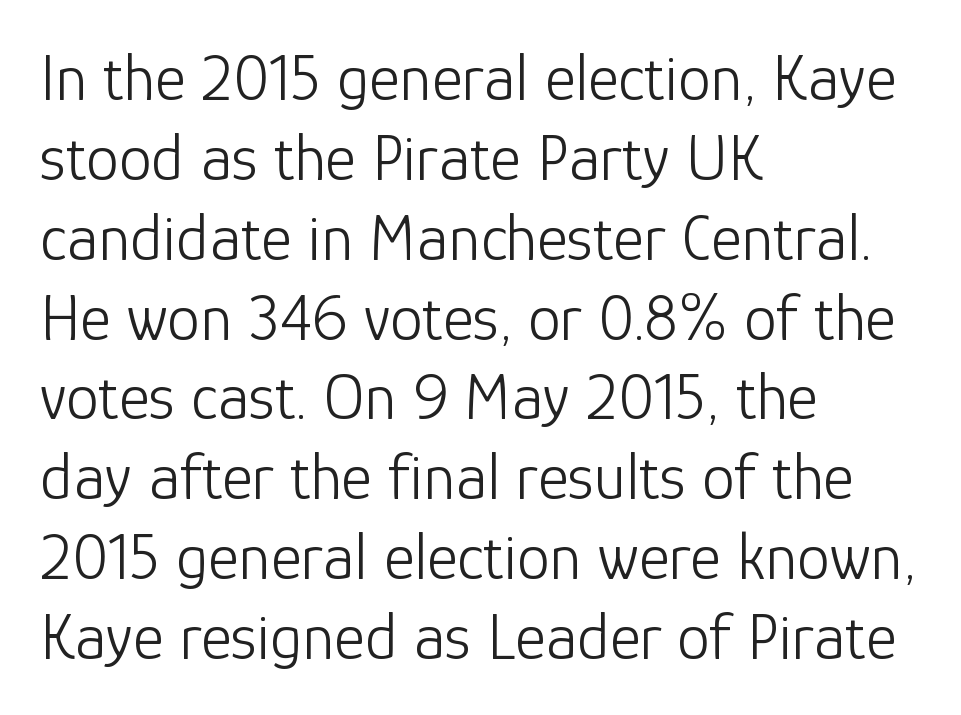
The image shows 66 px light sans-serif type, upright; set left-aligned, line spacing 1.21x, normal letter spacing, not underlined; low stroke contrast and a medium x-height.
